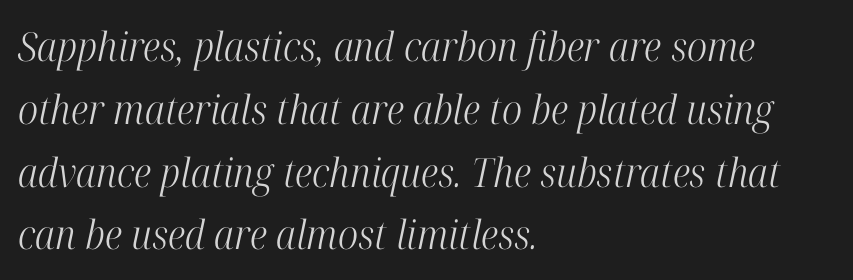
The image shows 40 px light, condensed serif type, italic (leaning right); set left-aligned, normal line spacing (1.57x), normal letter spacing, not underlined; high stroke contrast and a medium x-height.
